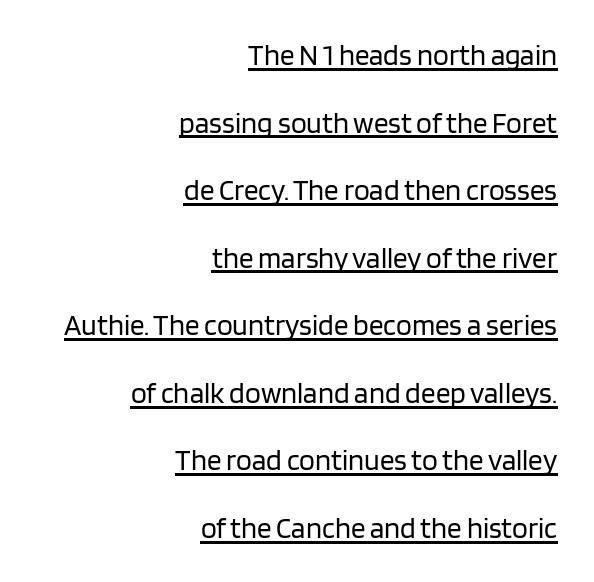
{"serif": "no", "italic": "no", "bold": "no", "weight": "regular", "width": "normal", "stroke_contrast": "low", "x_height": "large", "monospaced": "no", "underline": "yes", "align": "right", "line_spacing": "loose", "line_spacing_ratio": 2.33, "letter_spacing": "normal", "letter_spacing_em": 0.0, "glyph_px": 29}
